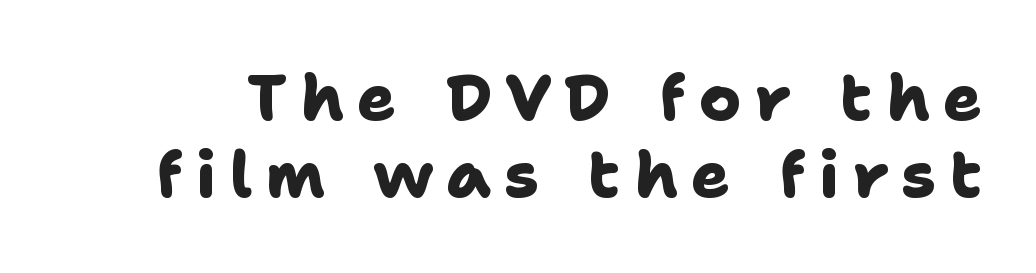
{"serif": "no", "bold": "yes", "weight": "heavy", "width": "normal", "stroke_contrast": "low", "x_height": "medium", "monospaced": "no", "underline": "no", "line_spacing_ratio": 1.21, "letter_spacing": "wide", "letter_spacing_em": 0.21, "glyph_px": 64}
